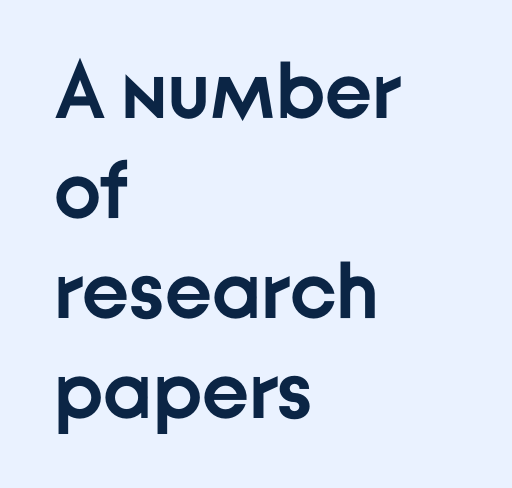
The image shows 80 px semibold sans-serif type, upright; set left-aligned, normal line spacing (1.25x), normal letter spacing, not underlined; low stroke contrast and a medium x-height.
